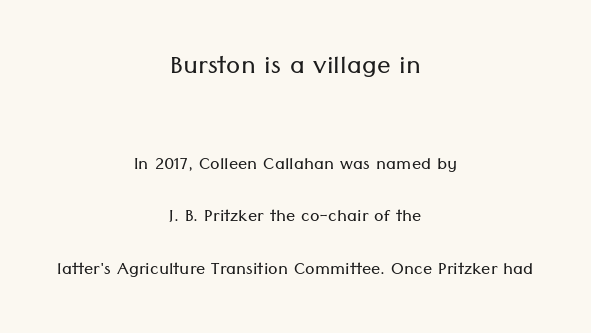
Caption: standard tracking, unaltered. The passage shown is not bold in any degree. Beneath every word, the page is bare. Caption: upper text group enlarged, lower text group reduced. The passage shown stacks its lines with a broad gap. No feet cap the strokes, marking this as sans-serif type.
